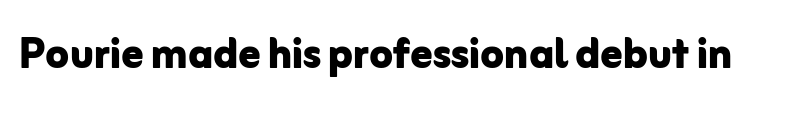
Stroke terminals: plain, sans-serif. Designer's note — italics off, roman on. Each letter keeps its own natural width here, so spacing adapts to shape. No word sits above an underline.
